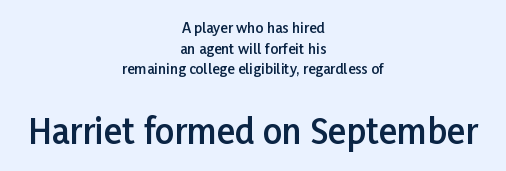
Spacing between characters is what you'd get straight out of the box. The rag falls on both sides of this text block equally. Compared with an ordinary text face, these strokes are moderately heavier — a semibold. Nothing sits at the stroke ends, so this counts as sans-serif. The lines sit at an ordinary, default distance from one another.
